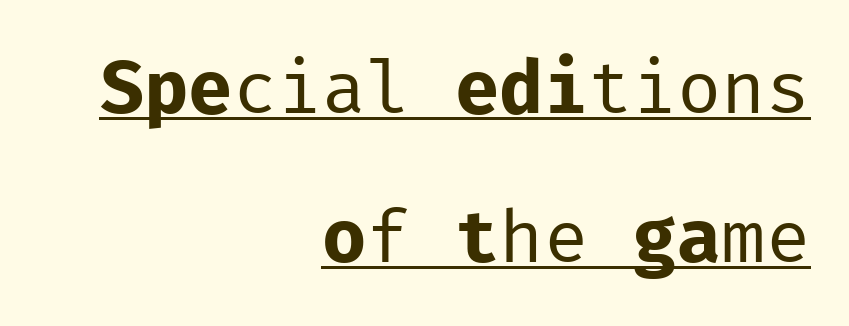
The image shows 74 px regular-weight sans-serif type, upright, monospaced; set right-aligned, loose line spacing (2.02x), normal letter spacing, underlined; low stroke contrast and a medium x-height.
